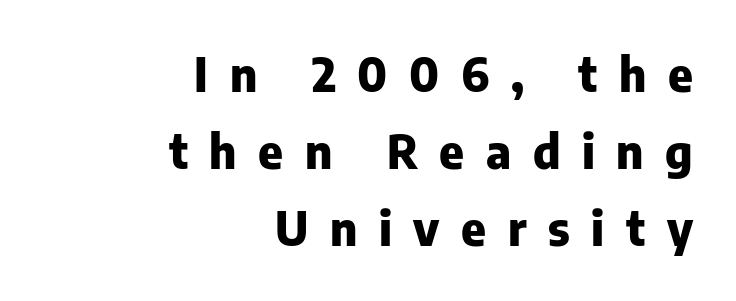
Q: Is the text bold? A: Yes.
Q: Is the text italic (slanted)? A: No, it is upright.
Q: Is the typeface a serif or a sans-serif typeface? A: Sans-serif.
Q: Is the text underlined? A: No.
Q: How is the paragraph aligned? A: Right-aligned.
Q: Is the spacing between letters normal or unusually wide? A: Unusually wide.
Q: Is the spacing between lines tight, normal or loose? A: Normal.
Q: Width (condensed, normal, or wide)? A: Normal.
Q: Stroke contrast? A: Low.
Q: x-height? A: Medium.
Q: Monospaced? A: No.
